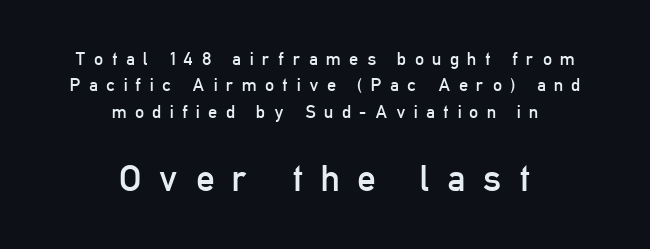
This layout puts the modest block above and the oversized block below. This sample uses a sans-serif face. Posture: straight, roman, zero tilt. The paragraph has two soft edges and a firm central axis.
